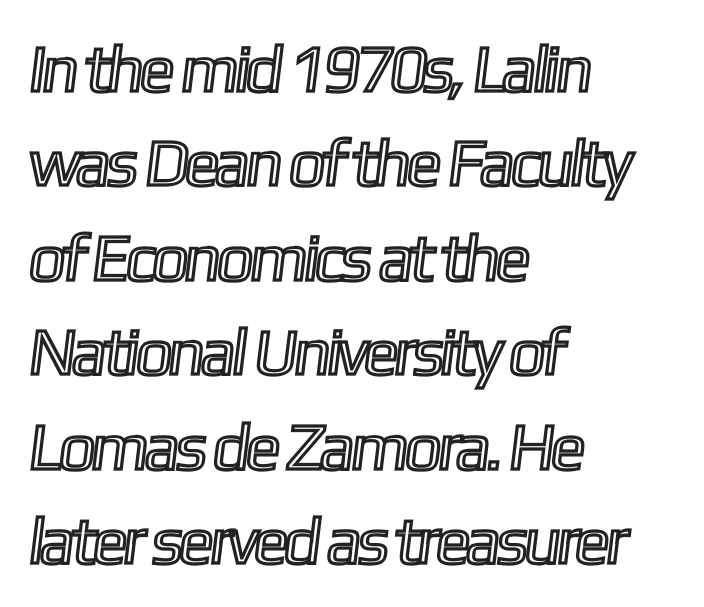
Q: Is the text underlined? A: No.
Q: How is the paragraph aligned? A: Left-aligned.
Q: Is the spacing between letters normal or unusually wide? A: Normal.
Q: Is the spacing between lines tight, normal or loose? A: Normal.
Q: Width (condensed, normal, or wide)? A: Condensed.
Q: x-height? A: Medium.
Q: Monospaced? A: No.
